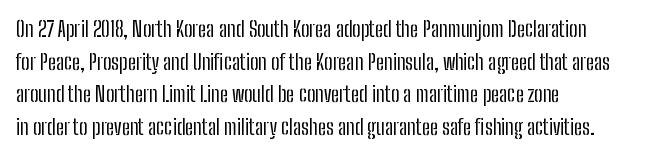
{"italic": "no", "bold": "no", "underline": "no", "align": "left", "line_spacing": "normal", "line_spacing_ratio": 1.55, "letter_spacing": "normal", "letter_spacing_em": 0.0, "glyph_px": 21}
